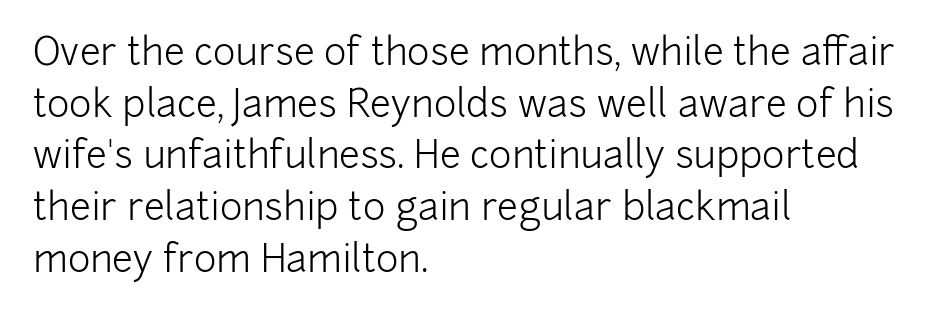
{"serif": "no", "italic": "no", "bold": "no", "weight": "light", "width": "normal", "stroke_contrast": "low", "x_height": "medium", "monospaced": "no", "underline": "no", "align": "left", "line_spacing": "normal", "line_spacing_ratio": 1.36, "letter_spacing": "normal", "letter_spacing_em": 0.0, "glyph_px": 38}
